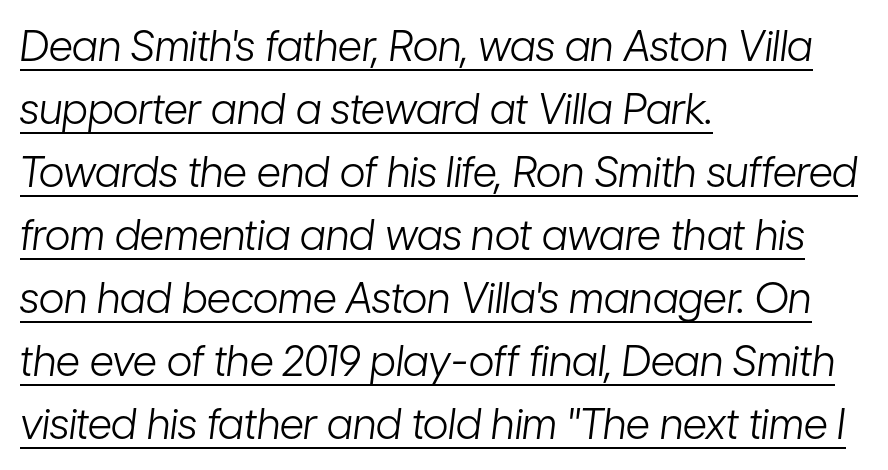
Q: Is the text bold? A: No.
Q: Is the text italic (slanted)? A: Yes, it leans right by about 7 degrees.
Q: Is the text underlined? A: Yes.
Q: How is the paragraph aligned? A: Left-aligned.
Q: Is the spacing between letters normal or unusually wide? A: Normal.
Q: Is the spacing between lines tight, normal or loose? A: Normal.
Q: Width (condensed, normal, or wide)? A: Condensed.
Q: Stroke contrast? A: Low.
Q: x-height? A: Medium.
Q: Monospaced? A: No.
